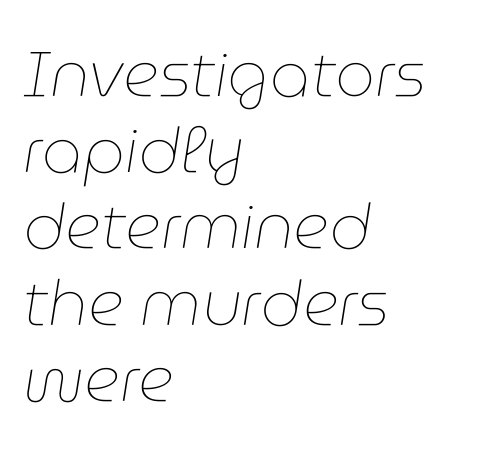
{"italic": "yes", "lean": "right", "slant_degrees": 9, "bold": "no", "weight": "thin", "width": "normal", "stroke_contrast": "low", "x_height": "medium", "monospaced": "no", "underline": "no", "align": "left", "line_spacing_ratio": 1.21, "letter_spacing": "normal", "letter_spacing_em": 0.0, "glyph_px": 63}
